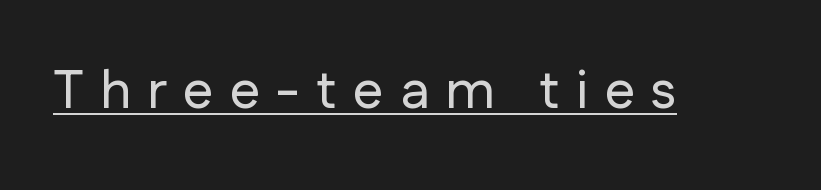
{"serif": "no", "italic": "no", "width": "normal", "stroke_contrast": "low", "x_height": "medium", "monospaced": "no", "underline": "yes", "letter_spacing": "wide", "letter_spacing_em": 0.3, "glyph_px": 54}
